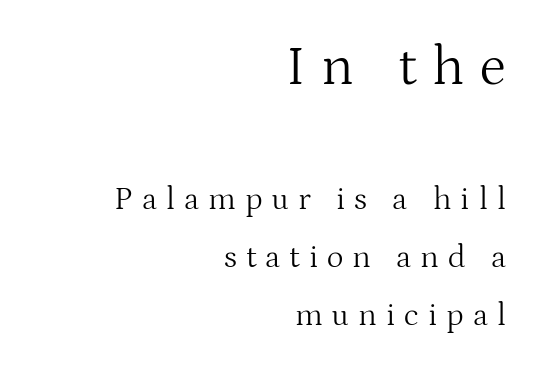
Q: Is the text bold? A: No.
Q: Is the text italic (slanted)? A: No, it is upright.
Q: Is the typeface a serif or a sans-serif typeface? A: Serif.
Q: Is the text underlined? A: No.
Q: How is the paragraph aligned? A: Right-aligned.
Q: Is the spacing between letters normal or unusually wide? A: Unusually wide.
Q: Which block of text is set in a larger size, the first (top) or the second (bottom)? A: The first (top) one.
Q: Width (condensed, normal, or wide)? A: Normal.
Q: Stroke contrast? A: Medium.
Q: x-height? A: Medium.
Q: Monospaced? A: No.
